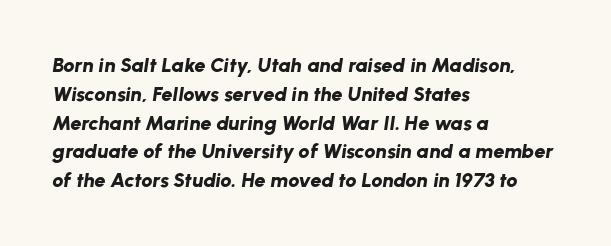
Line starts are locked; line ends wander. The horizontal fit of the characters is conventional and even. The whole block is typeset with a tilt. The leading is moderate, giving the passage an even texture.
